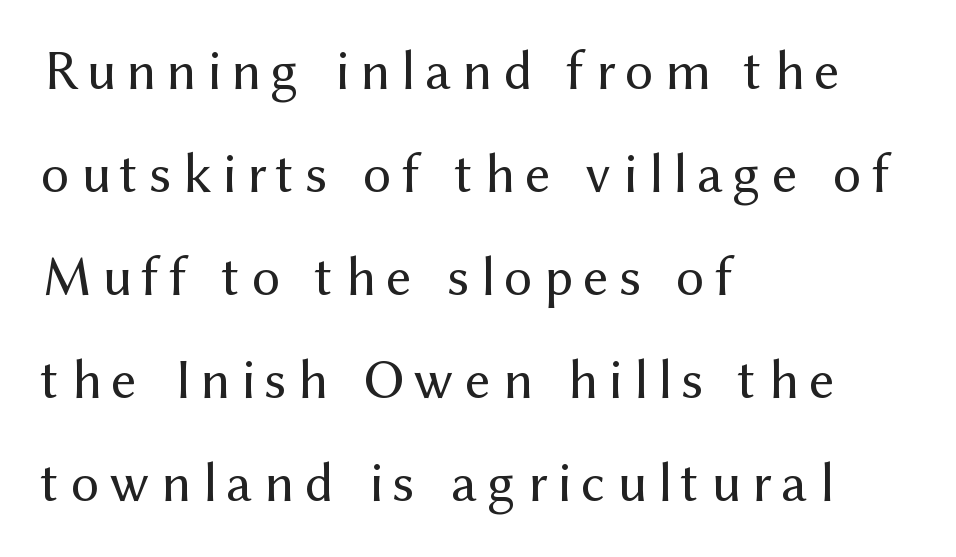
Compared with a centered layout, this one pins lines to the left instead. The zone under the glyphs is completely vacant. Varying glyph widths throughout — classic text-font behaviour. Letterform terminals end flat and unadorned throughout the passage. Posture: upright roman. Vertical stems look standard width or narrower in stroke.
